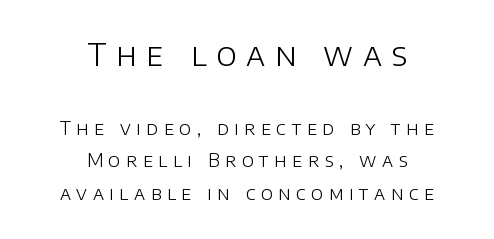
Q: Is the text bold? A: No.
Q: Is the text italic (slanted)? A: No, it is upright.
Q: Is the typeface a serif or a sans-serif typeface? A: Sans-serif.
Q: Is the text underlined? A: No.
Q: How is the paragraph aligned? A: Centered.
Q: Is the spacing between letters normal or unusually wide? A: Unusually wide.
Q: Which block of text is set in a larger size, the first (top) or the second (bottom)? A: The first (top) one.
Q: Width (condensed, normal, or wide)? A: Normal.
Q: Stroke contrast? A: Low.
Q: x-height? A: Large.
Q: Monospaced? A: No.
